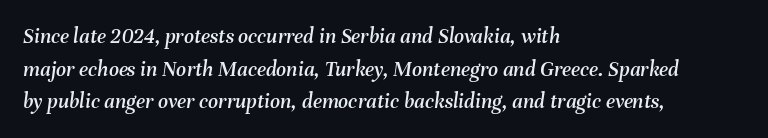
{"italic": "yes", "lean": "right", "slant_degrees": 8, "underline": "no", "align": "left", "line_spacing": "normal", "line_spacing_ratio": 1.48, "letter_spacing": "normal", "letter_spacing_em": 0.0, "glyph_px": 22}
